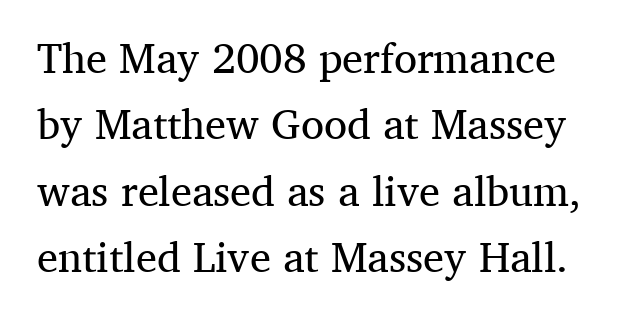
{"serif": "yes", "italic": "no", "bold": "no", "weight": "regular", "width": "normal", "stroke_contrast": "medium", "x_height": "medium", "monospaced": "no", "underline": "no", "line_spacing": "normal", "line_spacing_ratio": 1.58, "letter_spacing": "normal", "letter_spacing_em": 0.0, "glyph_px": 42}
